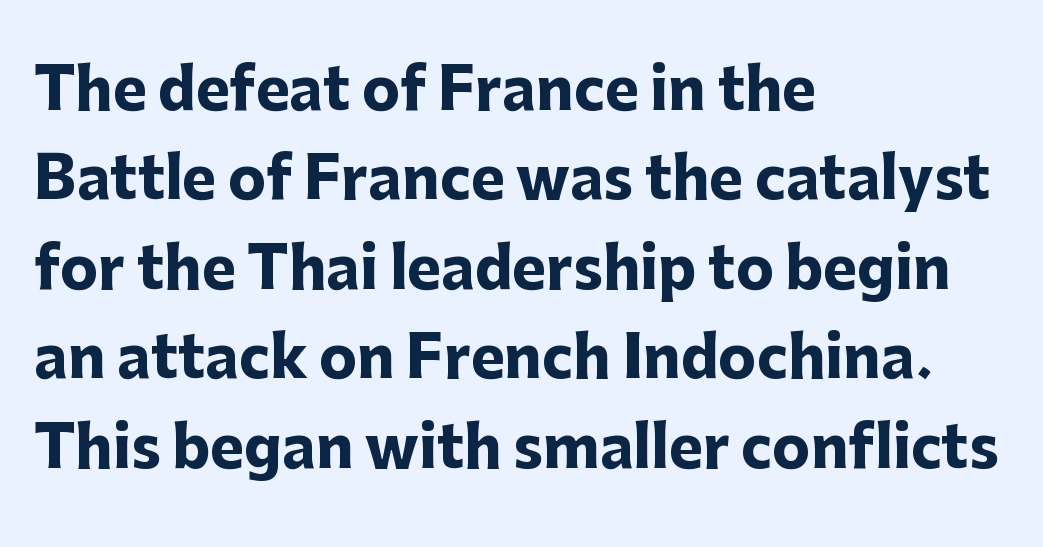
{"serif": "no", "italic": "no", "bold": "yes", "weight": "heavy", "width": "normal", "stroke_contrast": "low", "x_height": "medium", "monospaced": "no", "underline": "no", "align": "left", "line_spacing": "normal", "line_spacing_ratio": 1.57, "letter_spacing": "normal", "letter_spacing_em": 0.0, "glyph_px": 57}
